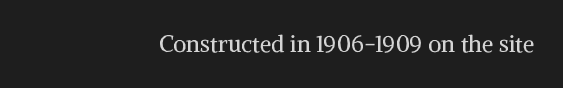
The image shows 23 px text type, upright; set right-aligned, normal letter spacing, not underlined.
